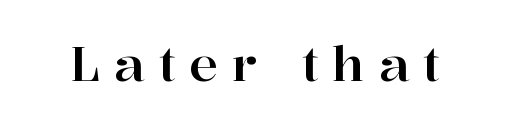
Q: Is the text italic (slanted)? A: No, it is upright.
Q: Is the typeface a serif or a sans-serif typeface? A: Serif.
Q: Is the text underlined? A: No.
Q: Is the spacing between letters normal or unusually wide? A: Unusually wide.
Q: Width (condensed, normal, or wide)? A: Normal.
Q: Stroke contrast? A: High.
Q: x-height? A: Medium.
Q: Monospaced? A: No.
